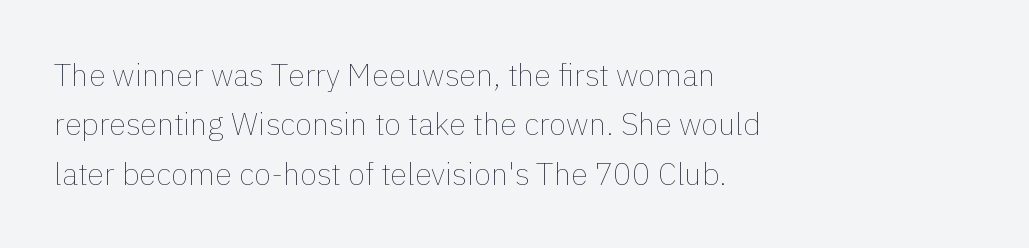
Varying glyph widths throughout — classic text-font behaviour. These lines are set flush left with a ragged right edge. Style check: upright. Lines of text with bare space underneath. The vertical gap from one line to the next is medium. The font sits on the lighter half of the weight spectrum, regular included.
